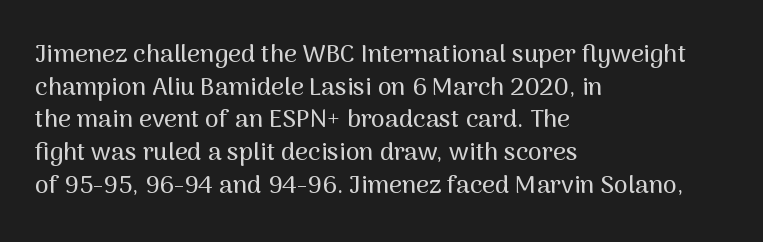
The image shows 25 px text type, upright; set left-aligned, normal line spacing (1.31x), normal letter spacing, not underlined.
